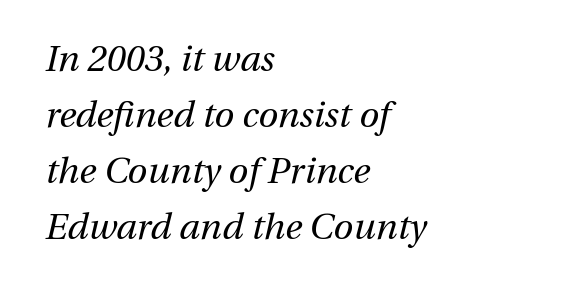
{"italic": "yes", "lean": "right", "slant_degrees": 13, "bold": "no", "weight": "regular", "width": "normal", "stroke_contrast": "medium", "x_height": "medium", "monospaced": "no", "underline": "no", "align": "left", "line_spacing": "normal", "line_spacing_ratio": 1.56, "letter_spacing": "normal", "letter_spacing_em": 0.0, "glyph_px": 36}
